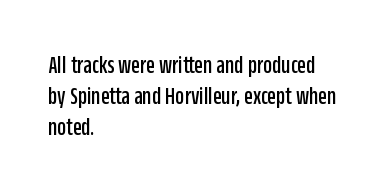
Q: Is the text italic (slanted)? A: No, it is upright.
Q: Is the text underlined? A: No.
Q: How is the paragraph aligned? A: Left-aligned.
Q: Is the spacing between letters normal or unusually wide? A: Normal.
